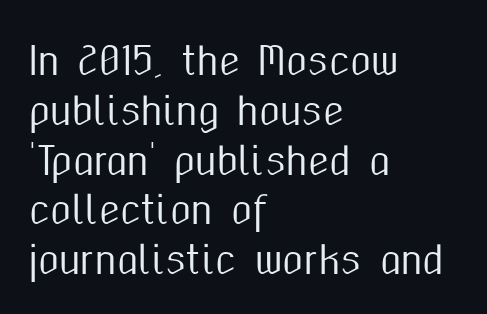
{"serif": "no", "italic": "no", "width": "condensed", "stroke_contrast": "medium", "x_height": "medium", "monospaced": "no", "underline": "no", "align": "left", "line_spacing": "normal", "line_spacing_ratio": 1.31, "letter_spacing": "normal", "letter_spacing_em": 0.0, "glyph_px": 38}
